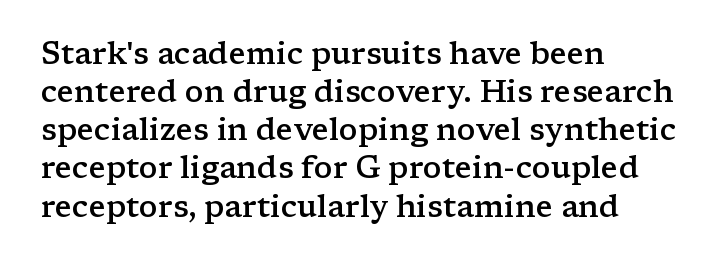
This sample is left-justified, so line endings fall wherever the words run out. Nobody drew a line under any word here. The rendering uses natural spacing where letterforms have individual widths. The type is set solid horizontally, with unmodified tracking. Each glyph is drawn with semibold strokes, heavier than normal yet not fully bold.
